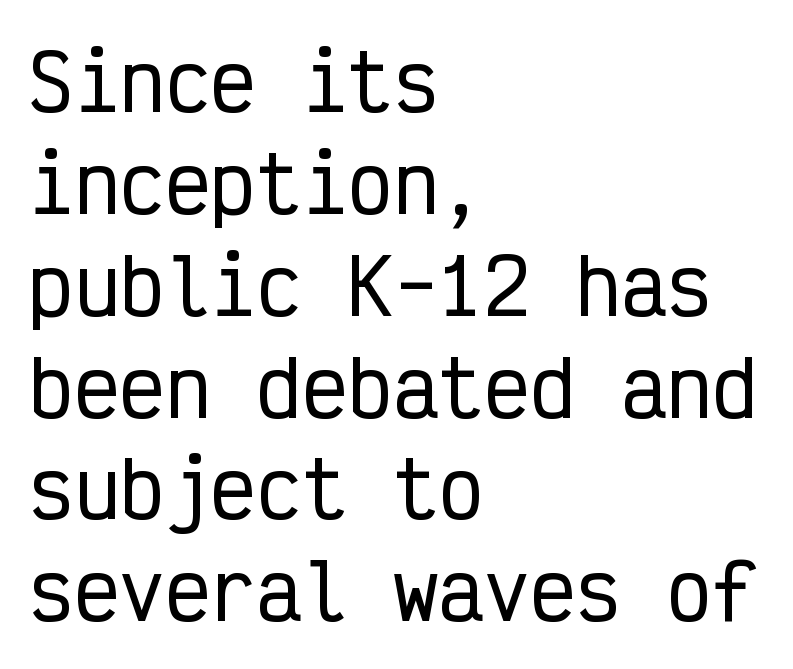
{"serif": "no", "italic": "no", "width": "condensed", "stroke_contrast": "low", "x_height": "medium", "monospaced": "yes", "underline": "no", "align": "left", "line_spacing": "normal", "line_spacing_ratio": 1.34, "letter_spacing": "normal", "letter_spacing_em": 0.0, "glyph_px": 76}
